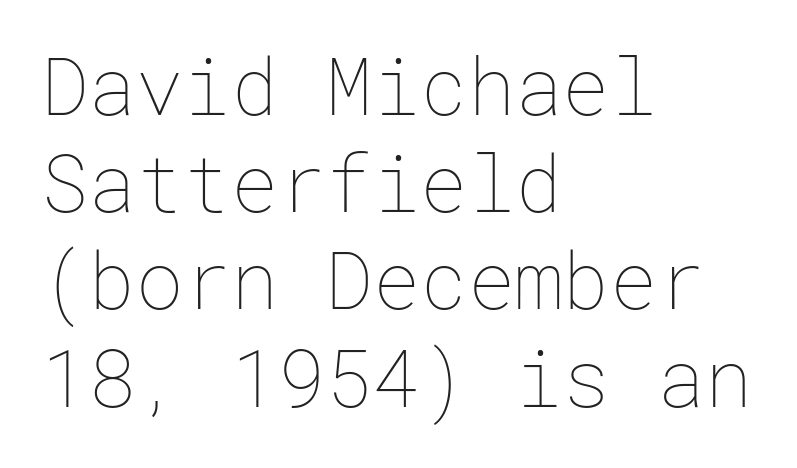
Q: Is the text bold? A: No.
Q: Is the text italic (slanted)? A: No, it is upright.
Q: Is the text underlined? A: No.
Q: How is the paragraph aligned? A: Left-aligned.
Q: Is the spacing between letters normal or unusually wide? A: Normal.
Q: Width (condensed, normal, or wide)? A: Normal.
Q: Stroke contrast? A: Low.
Q: x-height? A: Medium.
